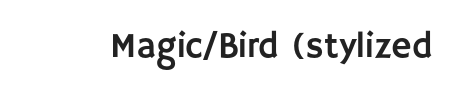
Q: Is the text italic (slanted)? A: No, it is upright.
Q: Is the typeface a serif or a sans-serif typeface? A: Sans-serif.
Q: Is the text underlined? A: No.
Q: Is the spacing between letters normal or unusually wide? A: Normal.
Q: Width (condensed, normal, or wide)? A: Normal.
Q: Stroke contrast? A: Low.
Q: x-height? A: Large.
Q: Monospaced? A: No.
